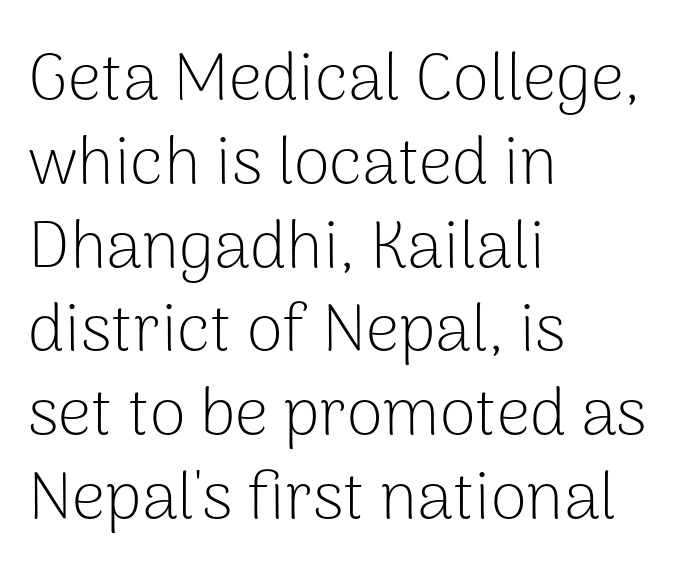
Q: Is the text bold? A: No.
Q: Is the text italic (slanted)? A: No, it is upright.
Q: Is the typeface a serif or a sans-serif typeface? A: Sans-serif.
Q: Is the text underlined? A: No.
Q: How is the paragraph aligned? A: Left-aligned.
Q: Is the spacing between letters normal or unusually wide? A: Normal.
Q: Is the spacing between lines tight, normal or loose? A: Normal.
Q: Width (condensed, normal, or wide)? A: Normal.
Q: Stroke contrast? A: Low.
Q: x-height? A: Medium.
Q: Monospaced? A: No.
